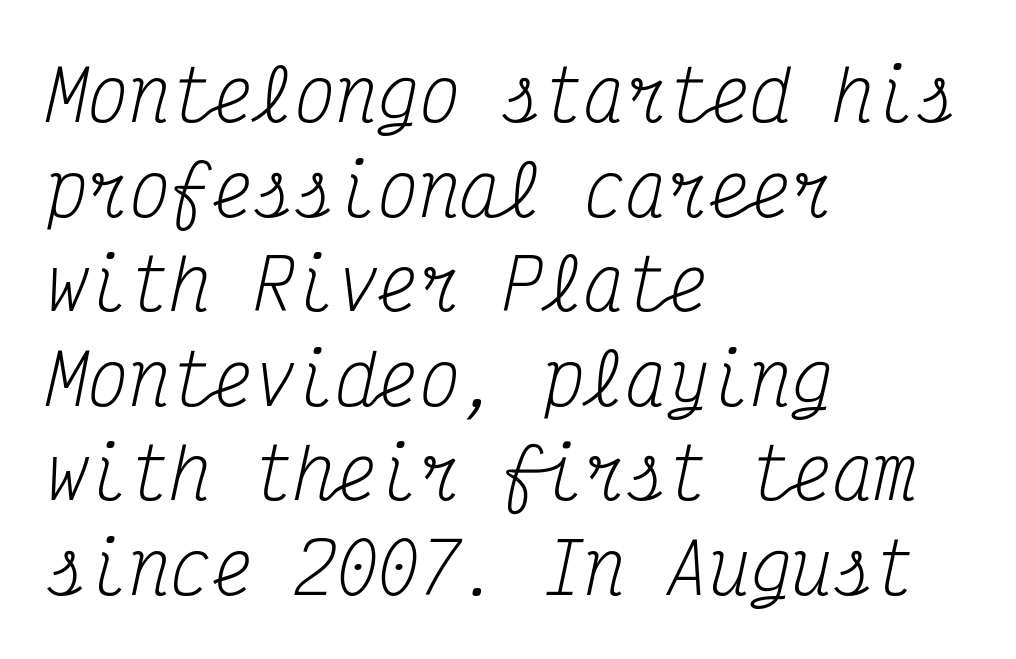
The image shows 69 px regular-weight, condensed serif type, italic (leaning right), monospaced; set left-aligned, normal line spacing (1.37x), normal letter spacing, not underlined; medium stroke contrast and a medium x-height.
